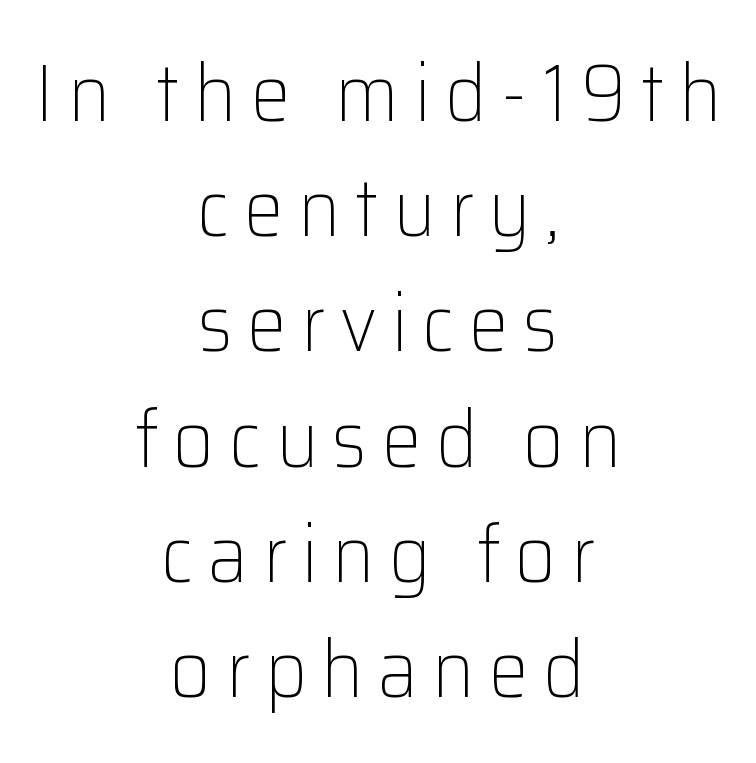
Q: Is the text bold? A: No.
Q: Is the text italic (slanted)? A: No, it is upright.
Q: Is the typeface a serif or a sans-serif typeface? A: Sans-serif.
Q: Is the text underlined? A: No.
Q: How is the paragraph aligned? A: Centered.
Q: Is the spacing between lines tight, normal or loose? A: Normal.
Q: Width (condensed, normal, or wide)? A: Normal.
Q: Stroke contrast? A: Low.
Q: x-height? A: Medium.
Q: Monospaced? A: No.
